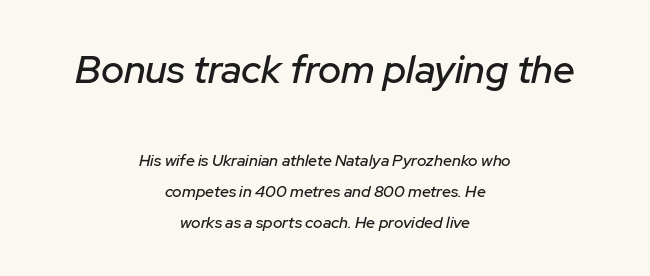
{"italic": "yes", "lean": "right", "slant_degrees": 12, "width": "normal", "stroke_contrast": "low", "x_height": "medium", "monospaced": "no", "underline": "no", "align": "center", "line_spacing": "loose", "line_spacing_ratio": 1.92, "letter_spacing": "normal", "letter_spacing_em": 0.0, "larger_block": "first", "size_ratio": 2.44, "glyph_px": 39}
